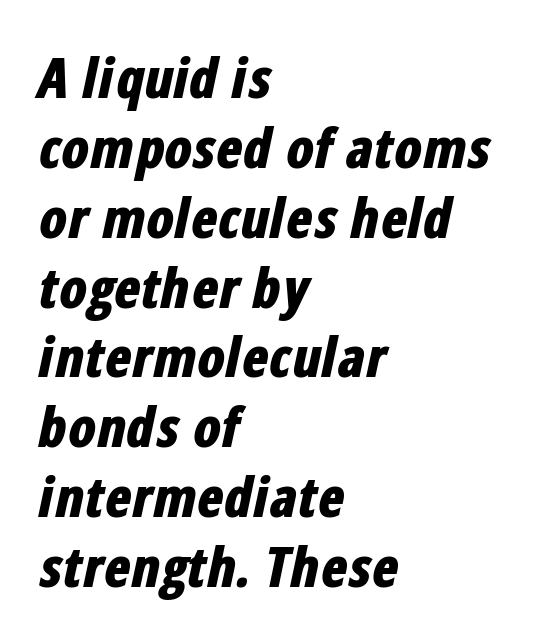
Compared with an ordinary text face, these strokes are far heavier — a full bold. Leading: standard. The tracking reads as untouched default to a designer's eye. These lines were composed using italics. This sample has the flowing, uneven cadence of proportional lettering. If you drew a ruler down the left edge, every line would touch it.
